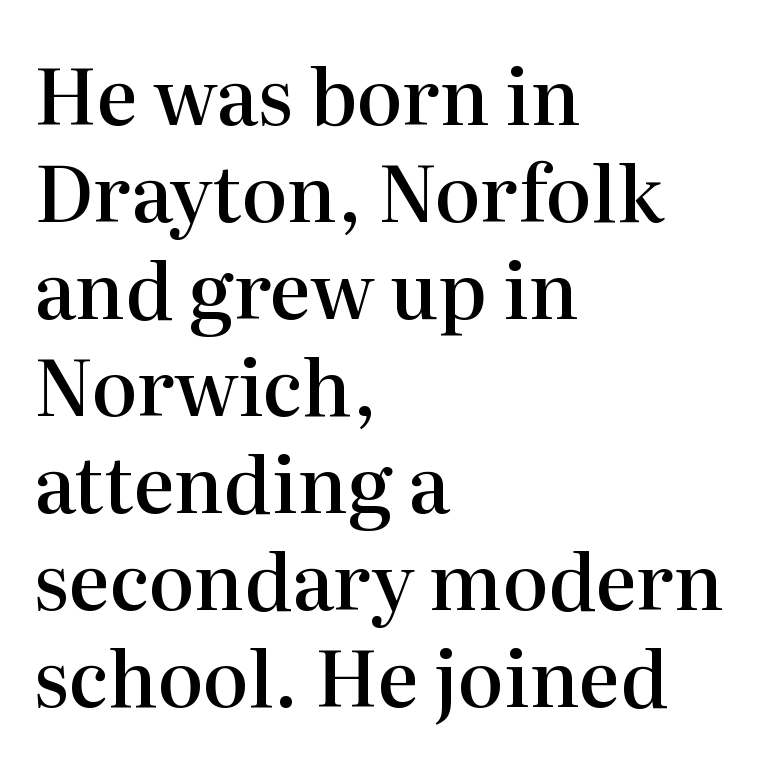
{"serif": "yes", "italic": "no", "bold": "semi", "weight": "semibold", "width": "normal", "stroke_contrast": "high", "x_height": "medium", "monospaced": "no", "underline": "no", "align": "left", "line_spacing": "normal", "line_spacing_ratio": 1.26, "letter_spacing": "normal", "letter_spacing_em": 0.0, "glyph_px": 77}
